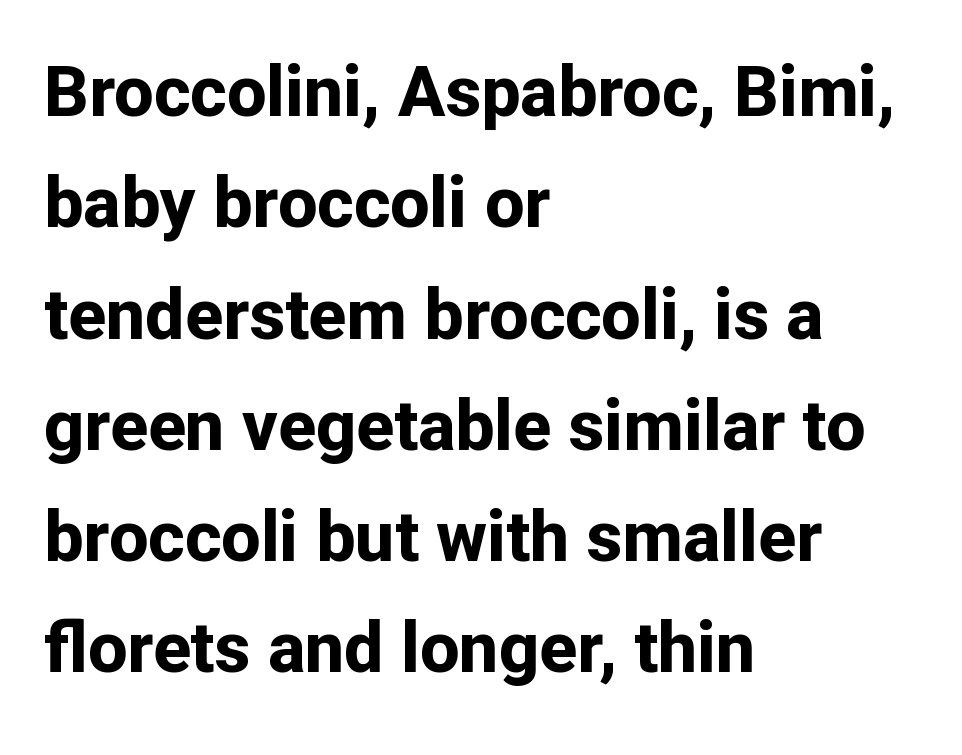
Q: Is the text bold? A: Yes.
Q: Is the text italic (slanted)? A: No, it is upright.
Q: Is the typeface a serif or a sans-serif typeface? A: Sans-serif.
Q: Is the text underlined? A: No.
Q: How is the paragraph aligned? A: Left-aligned.
Q: Is the spacing between letters normal or unusually wide? A: Normal.
Q: Is the spacing between lines tight, normal or loose? A: Normal.
Q: Width (condensed, normal, or wide)? A: Normal.
Q: Stroke contrast? A: Low.
Q: x-height? A: Medium.
Q: Monospaced? A: No.
